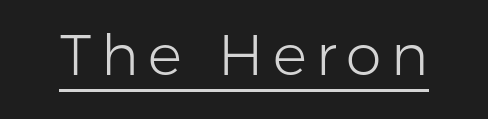
The image shows 57 px light sans-serif type, upright; set underlined; low stroke contrast and a medium x-height.
